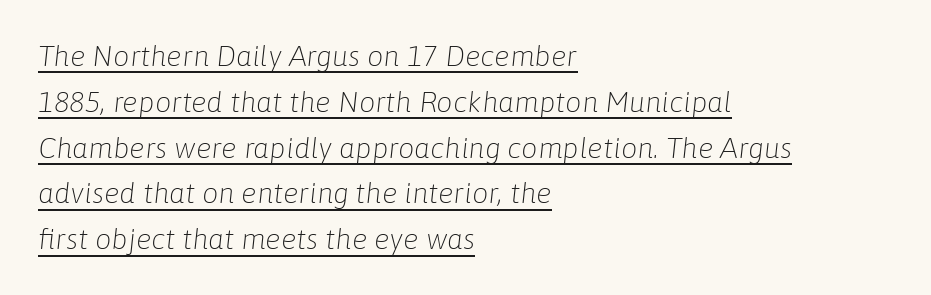
Vertical spacing — default. Short and long lines alike share a common starting point at left. The passage shown is not bold in any degree. In terms of posture, this sample is oblique.
